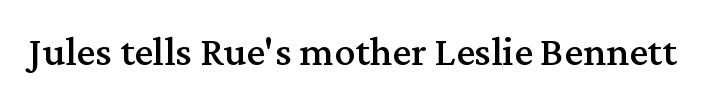
The image shows 42 px serif type, upright; set normal letter spacing, not underlined; medium stroke contrast and a medium x-height.
